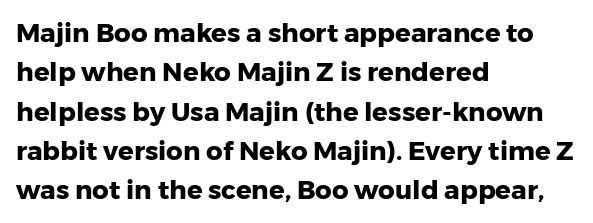
{"italic": "no", "bold": "yes", "underline": "no", "align": "left", "line_spacing": "normal", "line_spacing_ratio": 1.51, "letter_spacing": "normal", "letter_spacing_em": 0.0, "glyph_px": 26}
